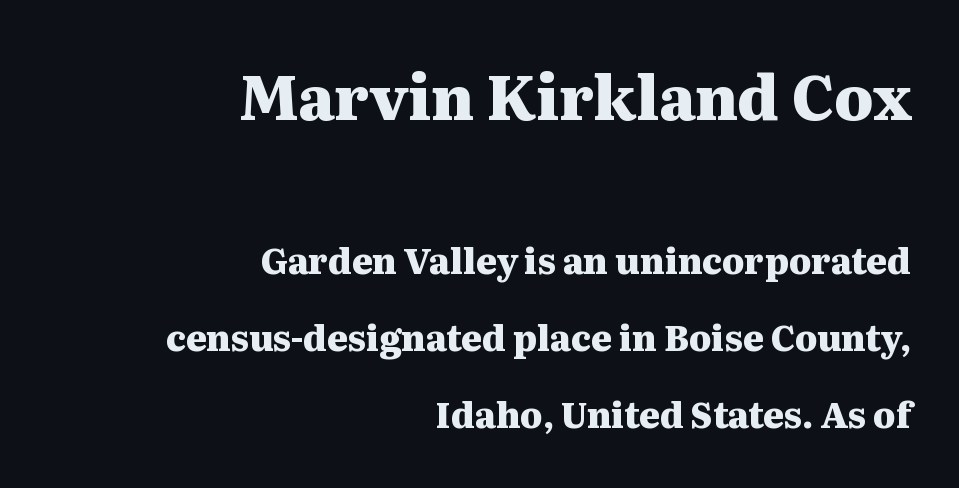
Leading: increased. Typesetter's note: full bold, strokes at maximum text heaviness. The letterforms sit shoulder to shoulder at normal distance. Is the block centered? No — it sits flush against the right margin. Posture: upright roman. Varying glyph widths throughout — classic text-font behaviour.
